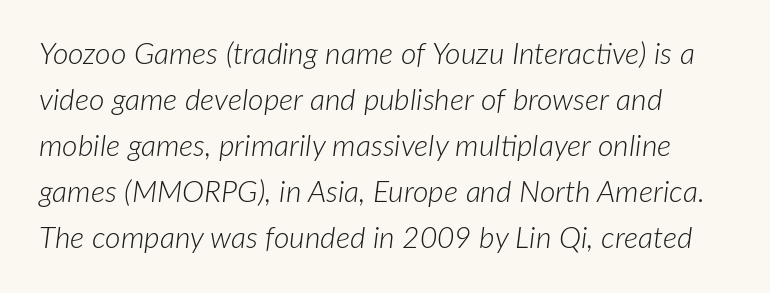
{"italic": "yes", "lean": "right", "slant_degrees": 7, "bold": "no", "weight": "light", "width": "normal", "stroke_contrast": "low", "x_height": "medium", "monospaced": "no", "underline": "no", "line_spacing": "normal", "line_spacing_ratio": 1.53, "letter_spacing": "normal", "letter_spacing_em": 0.0, "glyph_px": 30}
